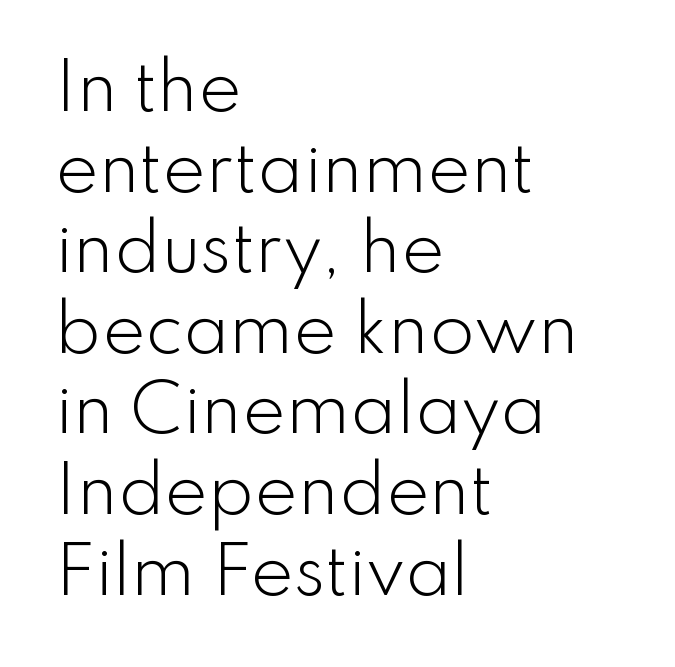
Examine the stroke ends and you'll find no serifs. The characters are drawn with everyday or finer stroke widths. The line texture is even and compact thanks to regular tracking. Leftover space on each line is placed entirely after the last word. Underlining? Definitely not there. The font's upright variant was chosen for this text.
